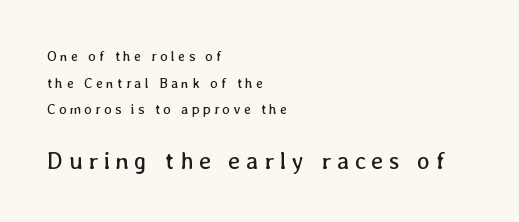
Q: Is the text bold? A: No.
Q: Is the text italic (slanted)? A: No, it is upright.
Q: Is the text underlined? A: No.
Q: How is the paragraph aligned? A: Left-aligned.
Q: Is the spacing between letters normal or unusually wide? A: Unusually wide.
Q: Is the spacing between lines tight, normal or loose? A: Loose.
Q: Which block of text is set in a larger size, the first (top) or the second (bottom)? A: The second (bottom) one.
